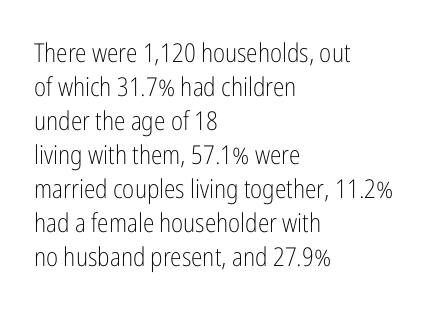
{"italic": "no", "bold": "no", "underline": "no", "align": "left", "line_spacing": "normal", "line_spacing_ratio": 1.31, "letter_spacing": "normal", "letter_spacing_em": 0.0, "glyph_px": 26}
